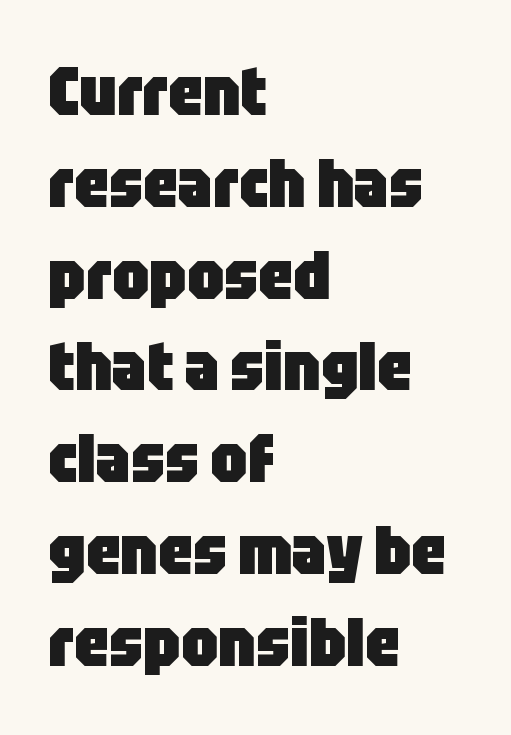
The image shows 67 px heavy, condensed sans-serif type, upright; set left-aligned, normal line spacing (1.37x), normal letter spacing, not underlined; low stroke contrast and a large x-height.
